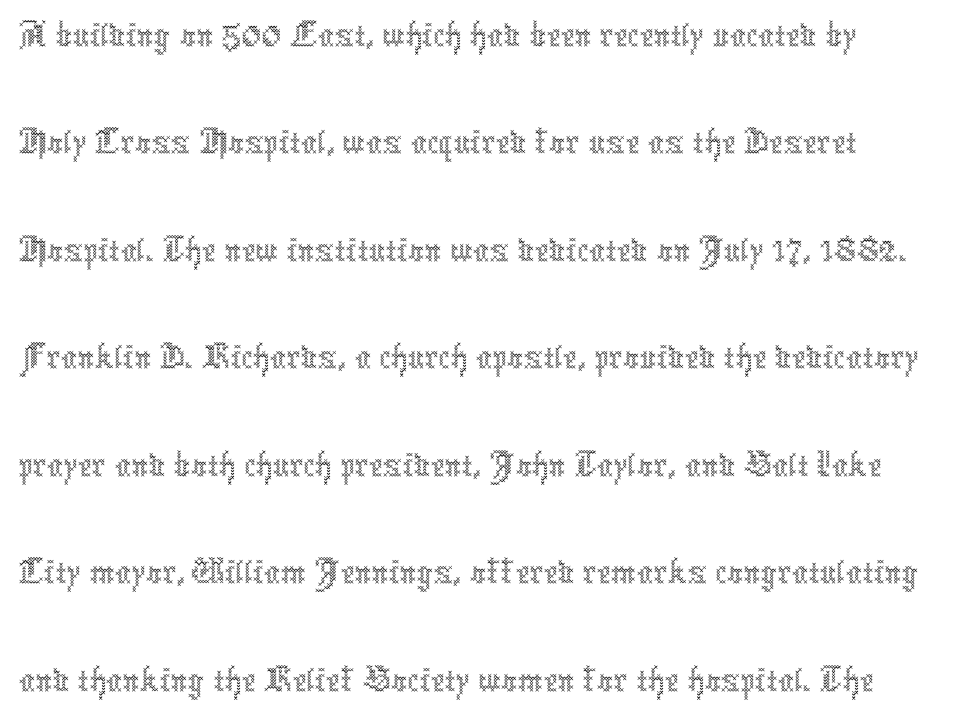
Q: Is the text bold? A: No.
Q: Is the text italic (slanted)? A: No, it is upright.
Q: Is the text underlined? A: No.
Q: Is the spacing between letters normal or unusually wide? A: Normal.
Q: Is the spacing between lines tight, normal or loose? A: Normal.
Q: Width (condensed, normal, or wide)? A: Condensed.
Q: x-height? A: Medium.
Q: Monospaced? A: No.
